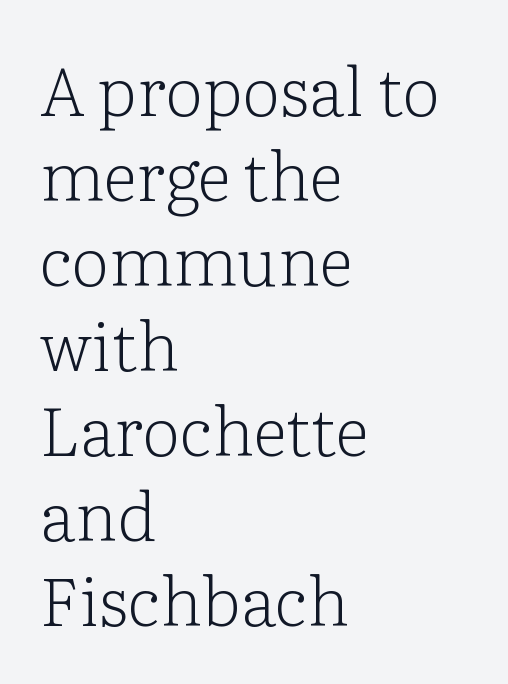
Which margin do the lines hug? The left one — the right edge is uneven. The letters look calm and open, with moderate or lighter stems. The passage shown has conventional tracking throughout. Interline gaps are of average width in this sample. Type without underlining.
